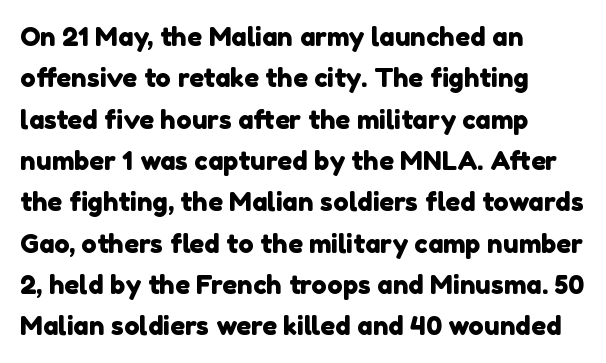
Beneath every word, the page is bare. Visually the block forms a straight wall on the left and a jagged coastline on the right. The lines sit at an ordinary, default distance from one another. A typesetter would call this zero additional tracking.
